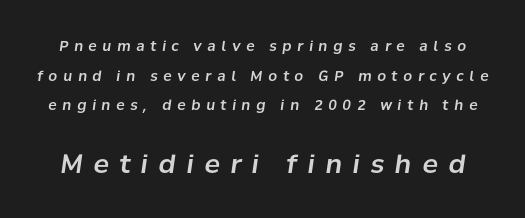
When letters slant like this, we call the style italic. The space between consecutive lines is lavish. The letters in the lower block stand taller than those in the block above. The gaps between neighbouring characters are conspicuously large. Glance below the letters and you will spot only blank space.
